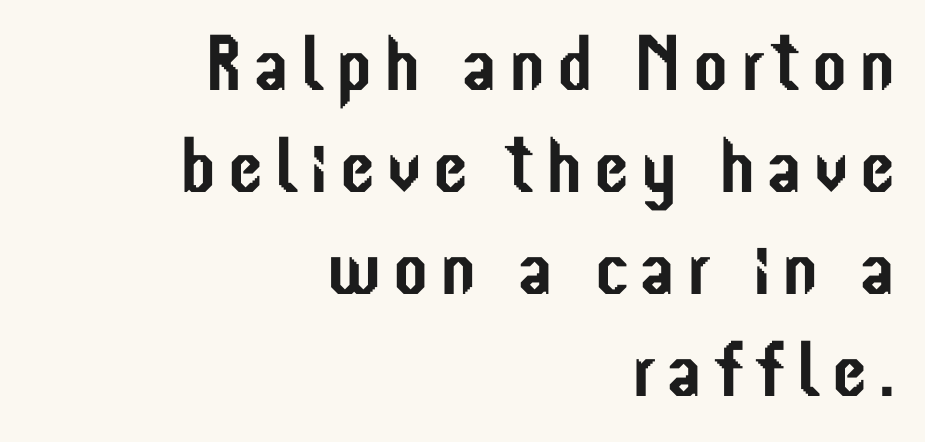
The image shows 79 px condensed sans-serif type, upright; set right-aligned, normal line spacing (1.29x), not underlined; low stroke contrast and a medium x-height.
